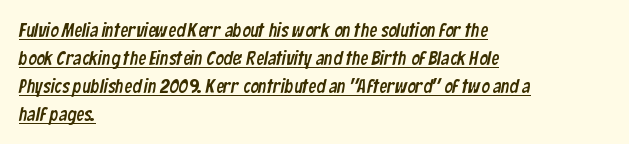
The image shows 20 px text type; set left-aligned, normal line spacing (1.4x), normal letter spacing, underlined.
